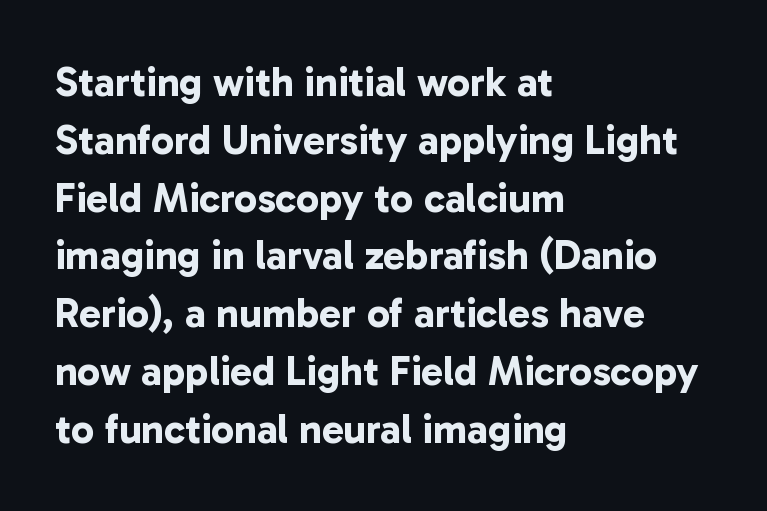
Q: Is the text bold? A: Yes.
Q: Is the typeface a serif or a sans-serif typeface? A: Sans-serif.
Q: Is the text underlined? A: No.
Q: How is the paragraph aligned? A: Left-aligned.
Q: Is the spacing between letters normal or unusually wide? A: Normal.
Q: Is the spacing between lines tight, normal or loose? A: Normal.
Q: Width (condensed, normal, or wide)? A: Normal.
Q: Stroke contrast? A: Low.
Q: x-height? A: Medium.
Q: Monospaced? A: No.
